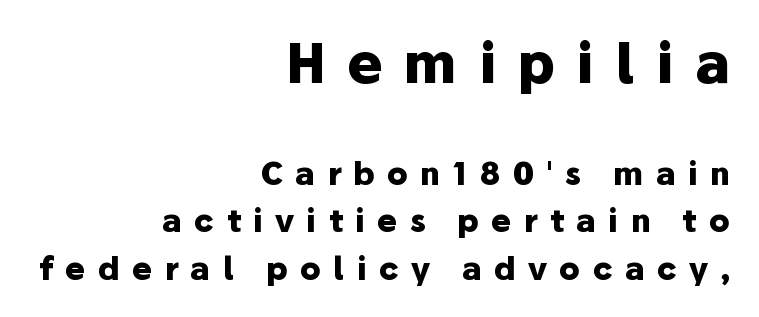
Q: Is the text bold? A: Yes.
Q: Is the text italic (slanted)? A: No, it is upright.
Q: Is the typeface a serif or a sans-serif typeface? A: Sans-serif.
Q: Is the text underlined? A: No.
Q: How is the paragraph aligned? A: Right-aligned.
Q: Is the spacing between letters normal or unusually wide? A: Unusually wide.
Q: Is the spacing between lines tight, normal or loose? A: Normal.
Q: Which block of text is set in a larger size, the first (top) or the second (bottom)? A: The first (top) one.
Q: Width (condensed, normal, or wide)? A: Normal.
Q: Stroke contrast? A: Low.
Q: x-height? A: Medium.
Q: Monospaced? A: No.
